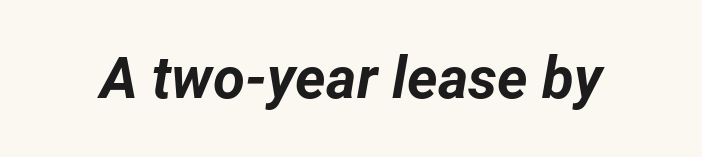
Q: Is the text bold? A: Yes.
Q: Is the text italic (slanted)? A: Yes, it leans right by about 12 degrees.
Q: Is the text underlined? A: No.
Q: Is the spacing between letters normal or unusually wide? A: Normal.
Q: Width (condensed, normal, or wide)? A: Normal.
Q: Stroke contrast? A: Low.
Q: x-height? A: Medium.
Q: Monospaced? A: No.
